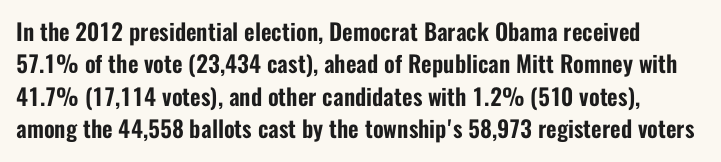
{"italic": "no", "underline": "no", "line_spacing": "normal", "line_spacing_ratio": 1.41, "letter_spacing": "normal", "letter_spacing_em": 0.0, "glyph_px": 23}
